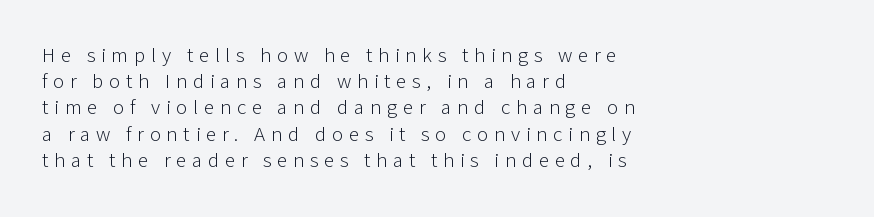
Q: Is the text bold? A: No.
Q: Is the text italic (slanted)? A: No, it is upright.
Q: Is the text underlined? A: No.
Q: How is the paragraph aligned? A: Left-aligned.
Q: Is the spacing between letters normal or unusually wide? A: Unusually wide.
Q: Is the spacing between lines tight, normal or loose? A: Normal.
